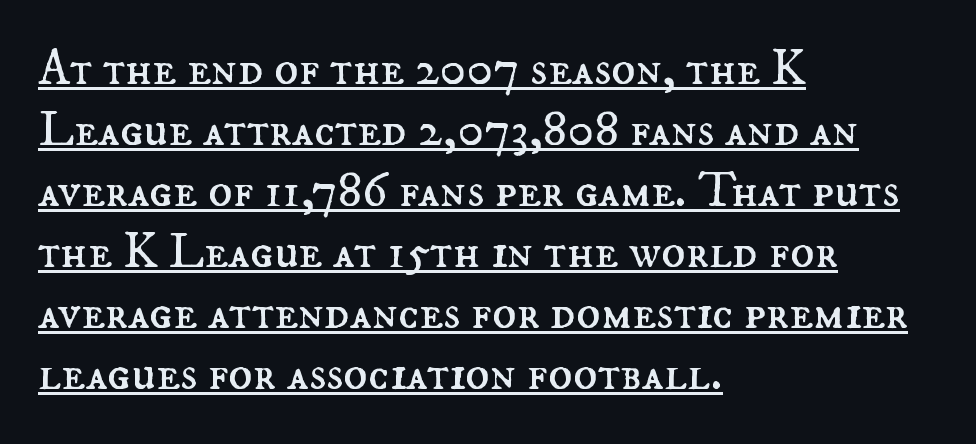
{"italic": "no", "bold": "no", "weight": "regular", "width": "normal", "stroke_contrast": "medium", "x_height": "small", "monospaced": "no", "underline": "yes", "align": "left", "line_spacing_ratio": 1.22, "letter_spacing": "normal", "letter_spacing_em": 0.0, "glyph_px": 50}
